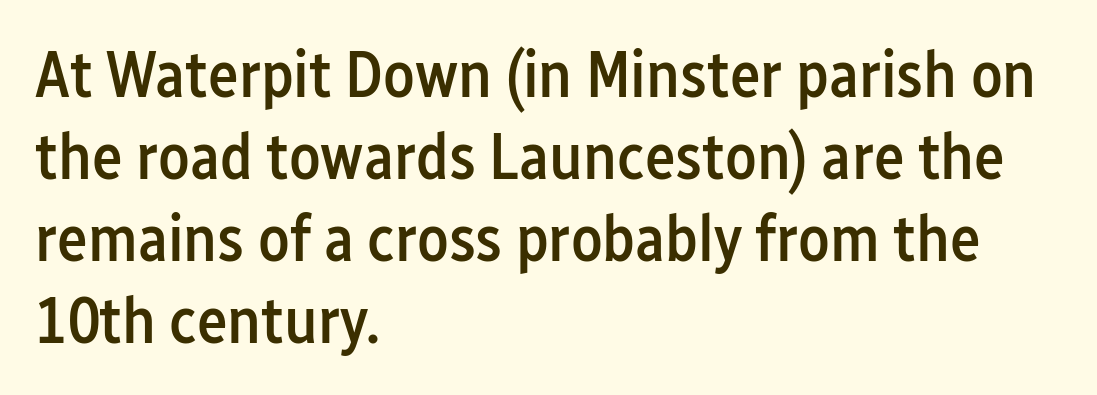
The rendering anchors every line to the left-hand side. This is moderately heavy type, rendered in semibold. The passage shown is not underscored anywhere. Students, observe: this is what conventionally led text looks like. Type style note: lacks serifs. Here the designer chose a conventional face with non-uniform glyph widths.
